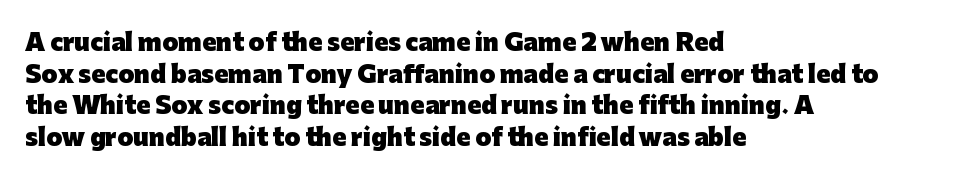
The lines are quadded left. Regular leading. Nothing unusual about the tracking: characters are spaced as the font intends. The font is running at its bold setting. Tall strokes in this sample are plumb rather than angled.
